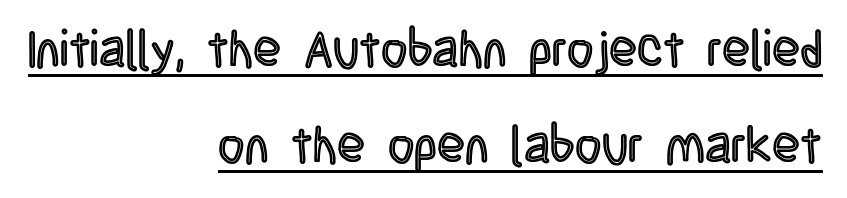
Q: Is the text italic (slanted)? A: No, it is upright.
Q: Is the text underlined? A: Yes.
Q: How is the paragraph aligned? A: Right-aligned.
Q: Is the spacing between letters normal or unusually wide? A: Normal.
Q: Width (condensed, normal, or wide)? A: Condensed.
Q: x-height? A: Large.
Q: Monospaced? A: No.
